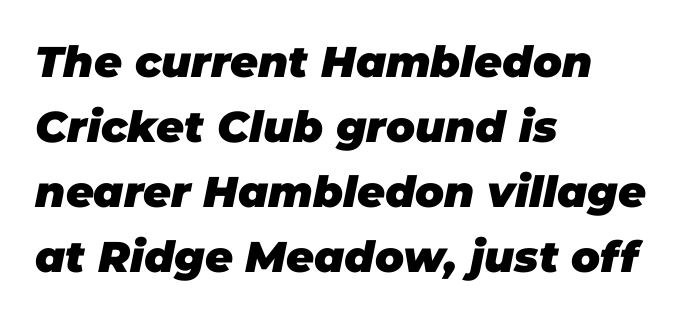
Compared with a centered layout, this one pins lines to the left instead. This is oblique type, the kind used for emphasis or titles. Pretty heavy lettering here — definitely bold. Type without underlining. Character widths vary here, with narrow letters taking less room than wide ones. The leading is moderate, giving the passage an even texture.
